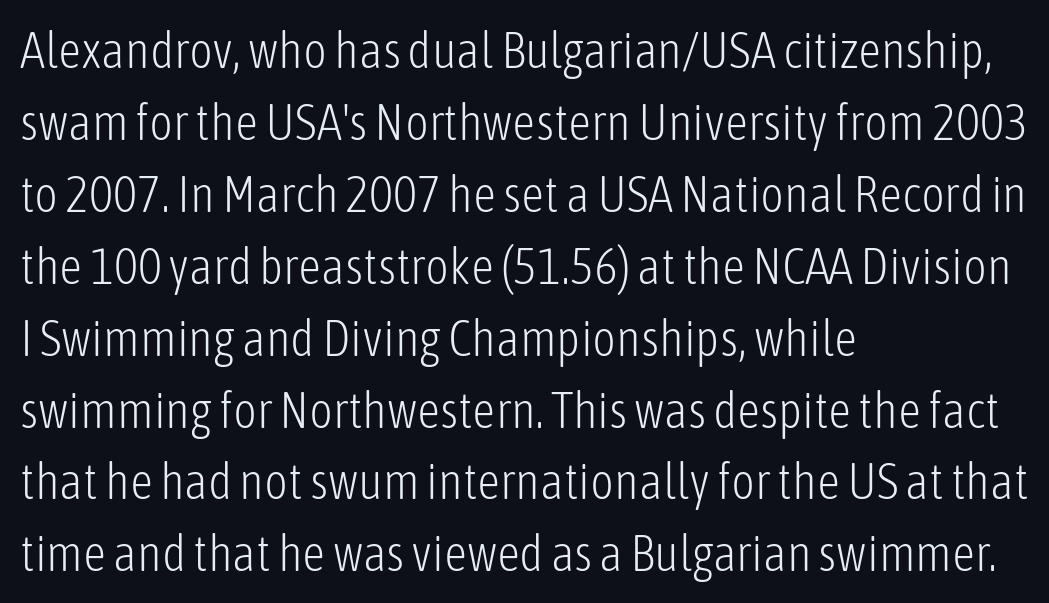
{"serif": "no", "italic": "no", "bold": "no", "weight": "light", "width": "condensed", "stroke_contrast": "low", "x_height": "medium", "monospaced": "no", "underline": "no", "align": "left", "line_spacing": "normal", "line_spacing_ratio": 1.41, "letter_spacing": "normal", "letter_spacing_em": 0.0, "glyph_px": 51}
